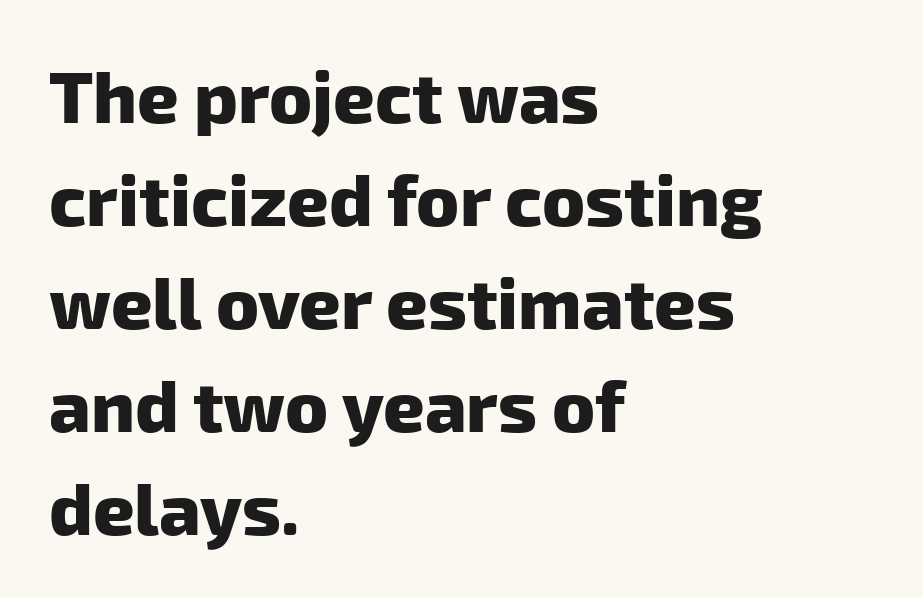
The paragraph shown leans on its left margin. You could not count columns in this text — the font is proportionally spaced. Compared with typical body copy, the letter spacing here is the same. The passage shown is emphatically bold. To sum up the face: it is a sans, with no serifs.
